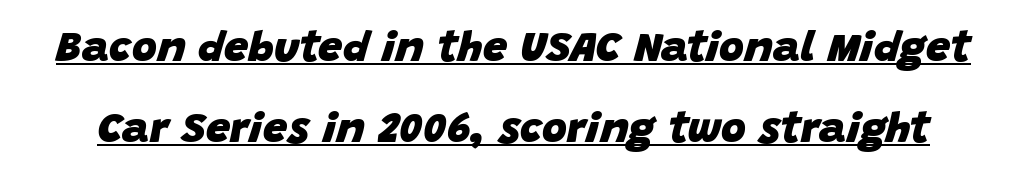
{"italic": "yes", "lean": "right", "slant_degrees": 15, "bold": "yes", "weight": "heavy", "width": "normal", "stroke_contrast": "low", "x_height": "large", "monospaced": "no", "underline": "yes", "line_spacing_ratio": 1.89, "letter_spacing": "normal", "letter_spacing_em": 0.0, "glyph_px": 43}
